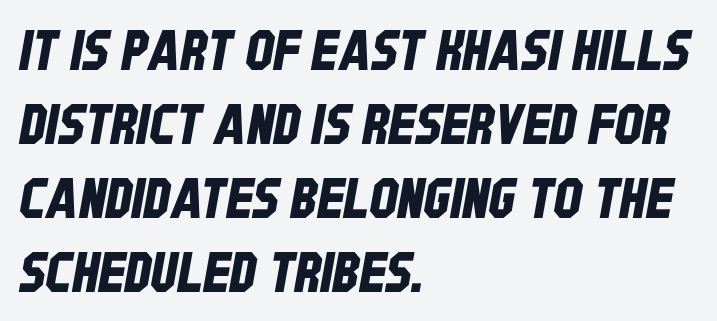
Q: Is the typeface a serif or a sans-serif typeface? A: Sans-serif.
Q: Is the text underlined? A: No.
Q: How is the paragraph aligned? A: Left-aligned.
Q: Is the spacing between letters normal or unusually wide? A: Normal.
Q: Is the spacing between lines tight, normal or loose? A: Normal.
Q: Width (condensed, normal, or wide)? A: Condensed.
Q: Stroke contrast? A: Low.
Q: x-height? A: Large.
Q: Monospaced? A: No.
